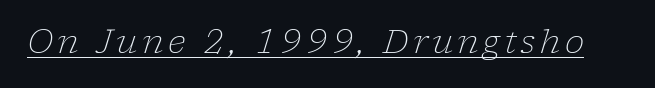
{"serif": "yes", "italic": "yes", "lean": "right", "slant_degrees": 17, "bold": "no", "weight": "light", "width": "normal", "stroke_contrast": "low", "x_height": "medium", "monospaced": "no", "underline": "yes", "glyph_px": 33}
